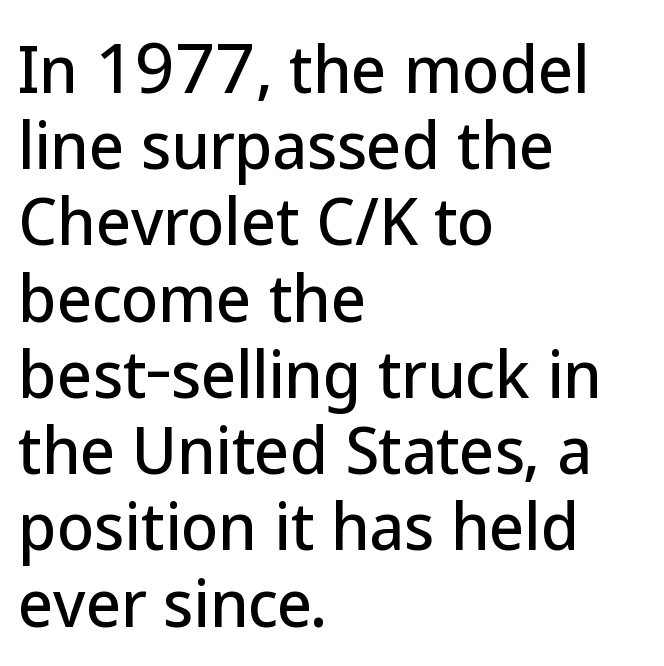
{"serif": "no", "italic": "no", "width": "normal", "stroke_contrast": "low", "x_height": "medium", "monospaced": "no", "underline": "no", "align": "left", "line_spacing": "normal", "line_spacing_ratio": 1.25, "letter_spacing": "normal", "letter_spacing_em": 0.0, "glyph_px": 61}
